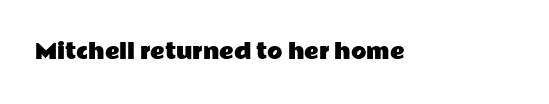
These lines keep a tight, regular rhythm from letter to letter. Unmarked baselines from the first word to the last. Italic: no, the glyphs are upright roman.
